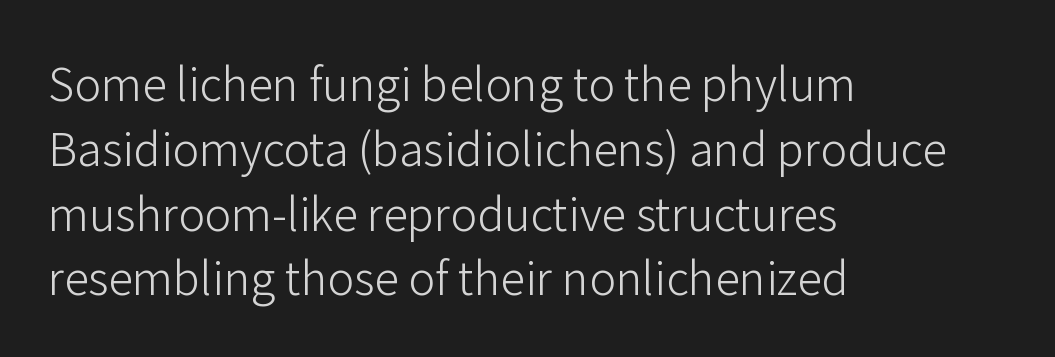
The image shows 45 px light sans-serif type, upright; set left-aligned, normal line spacing (1.44x), normal letter spacing, not underlined; low stroke contrast and a medium x-height.
